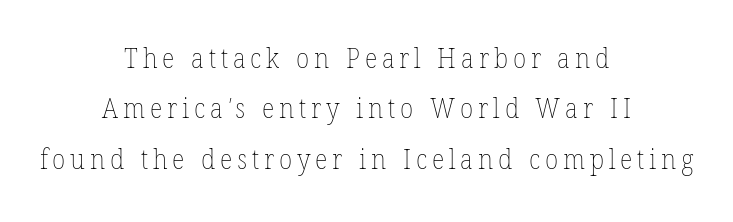
{"bold": "no", "underline": "no", "align": "center", "line_spacing_ratio": 1.87, "glyph_px": 27}
